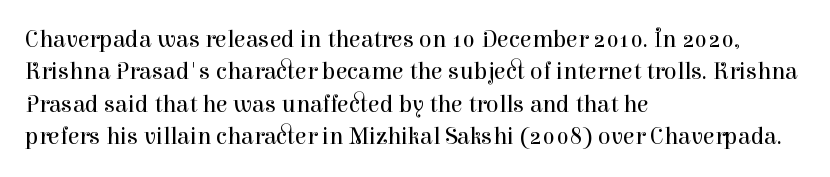
The typesetter chose a ragged-right arrangement here. In terms of letterspacing, this is plain default setting. Descenders hang freely into open space. A typesetter would call this leading conventional body-copy spacing. Stems and bowls with no extra thickness — not bold.
